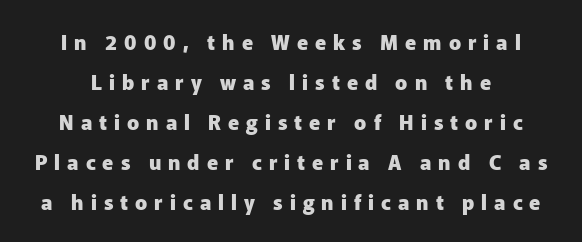
The image shows 20 px bold type, upright; set loose line spacing (2.0x), unusually wide letter spacing (+0.35 em), not underlined.
